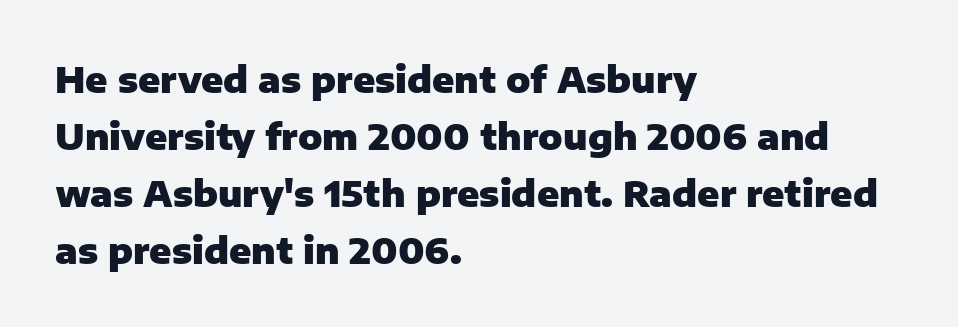
{"serif": "no", "italic": "no", "bold": "yes", "weight": "heavy", "width": "normal", "stroke_contrast": "low", "x_height": "medium", "monospaced": "no", "underline": "no", "align": "left", "line_spacing": "normal", "line_spacing_ratio": 1.58, "letter_spacing": "normal", "letter_spacing_em": 0.0, "glyph_px": 36}
